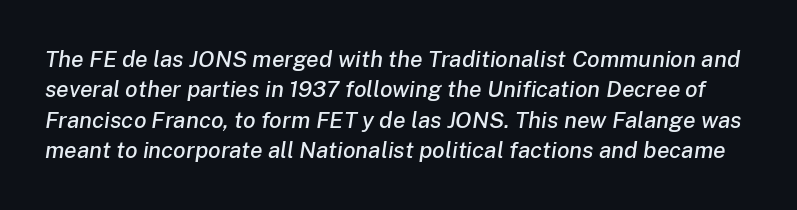
{"italic": "yes", "lean": "right", "slant_degrees": 8, "underline": "no", "line_spacing": "normal", "line_spacing_ratio": 1.32, "letter_spacing": "normal", "letter_spacing_em": 0.0, "glyph_px": 23}
